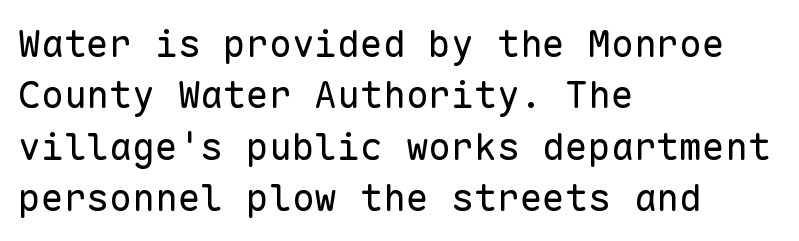
Is the letter spacing exaggerated? No — it looks like the ordinary default. This sample uses a sans-serif face. Spacing verdict: monospaced, one width for all characters. These lines were composed using upright roman letters. Teacher's note: observe the even left margin — that is flush-left alignment. Nobody drew a line under any word here.
